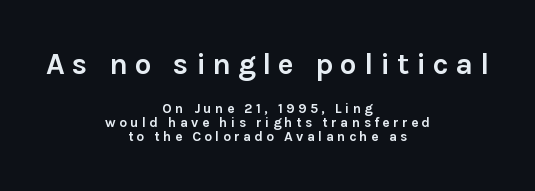
The face used here is proportionally spaced, like ordinary book or web type. Of the two passages, the one on top uses the larger point size. Notice how thick the strokes are: this is what a full bold looks like. Rule under the text: the space is simply empty. Reading down the block, each line starts at a different indent, mirrored at its end.
